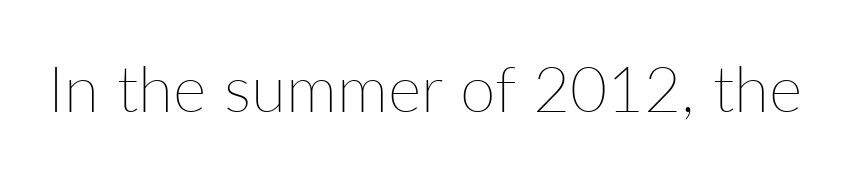
Is this a fixed-width face? No — the glyphs have proportional, varying widths. The baseline area is clear. Is the letter spacing exaggerated? No — it looks like the ordinary default. Summary of weight: not heavy and not bold. This is roman type, the default non-slanted kind.
